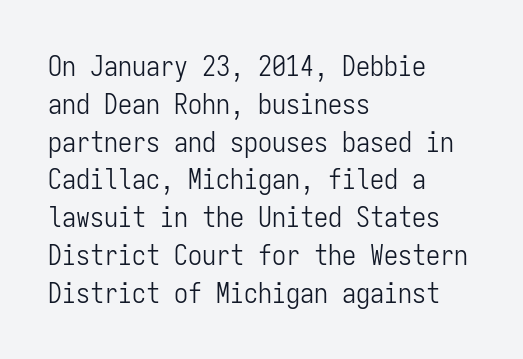
Q: Is the text bold? A: No.
Q: Is the text italic (slanted)? A: No, it is upright.
Q: Is the typeface a serif or a sans-serif typeface? A: Sans-serif.
Q: Is the text underlined? A: No.
Q: How is the paragraph aligned? A: Left-aligned.
Q: Is the spacing between letters normal or unusually wide? A: Normal.
Q: Is the spacing between lines tight, normal or loose? A: Normal.
Q: Width (condensed, normal, or wide)? A: Condensed.
Q: Stroke contrast? A: Low.
Q: x-height? A: Medium.
Q: Monospaced? A: Yes.
